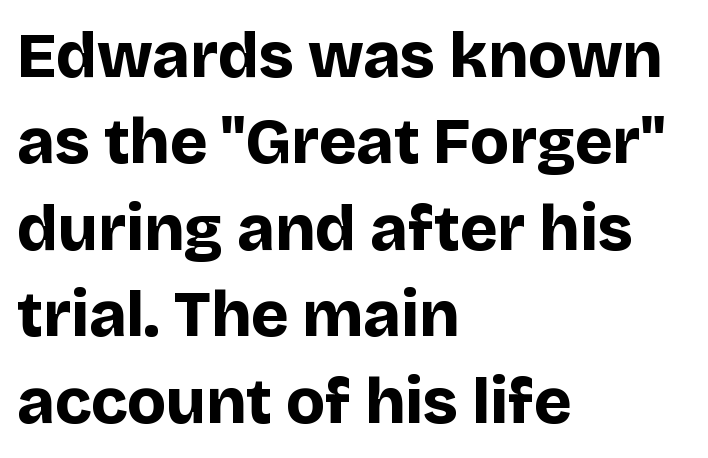
Q: Is the text bold? A: Yes.
Q: Is the text italic (slanted)? A: No, it is upright.
Q: Is the typeface a serif or a sans-serif typeface? A: Sans-serif.
Q: Is the text underlined? A: No.
Q: How is the paragraph aligned? A: Left-aligned.
Q: Is the spacing between letters normal or unusually wide? A: Normal.
Q: Is the spacing between lines tight, normal or loose? A: Normal.
Q: Width (condensed, normal, or wide)? A: Normal.
Q: Stroke contrast? A: Low.
Q: x-height? A: Large.
Q: Monospaced? A: No.
